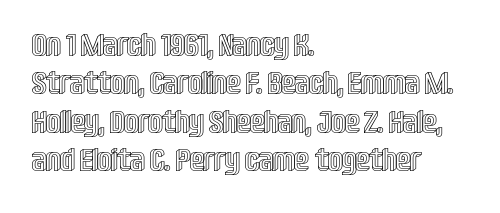
Q: Is the text italic (slanted)? A: No, it is upright.
Q: Is the text underlined? A: No.
Q: How is the paragraph aligned? A: Left-aligned.
Q: Is the spacing between letters normal or unusually wide? A: Normal.
Q: Width (condensed, normal, or wide)? A: Condensed.
Q: x-height? A: Large.
Q: Monospaced? A: No.
